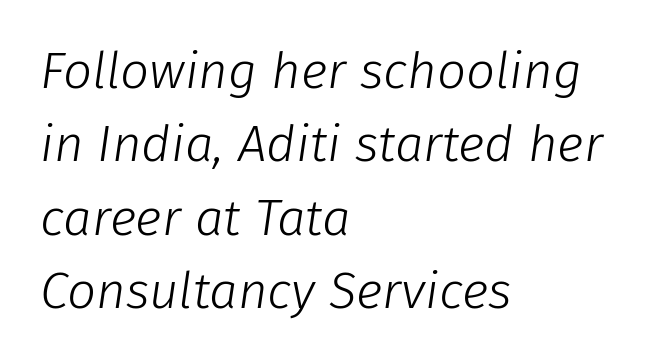
This sample has the flowing, uneven cadence of proportional lettering. Anything drawn beneath the words? Only blank space. Inter-character spacing is left at the font's built-in metrics. Interline gaps are of average width in this sample. Teacher's note: observe the even left margin — that is flush-left alignment.
